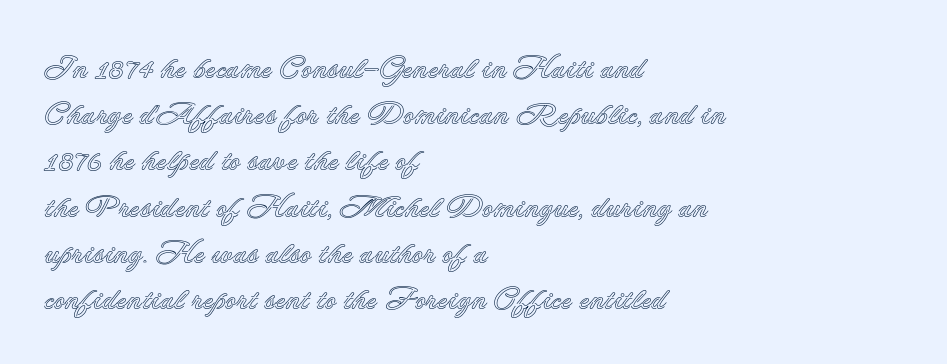
{"width": "normal", "x_height": "small", "monospaced": "no", "underline": "no", "align": "left", "line_spacing": "normal", "line_spacing_ratio": 1.49, "letter_spacing": "normal", "letter_spacing_em": 0.0, "glyph_px": 31}
